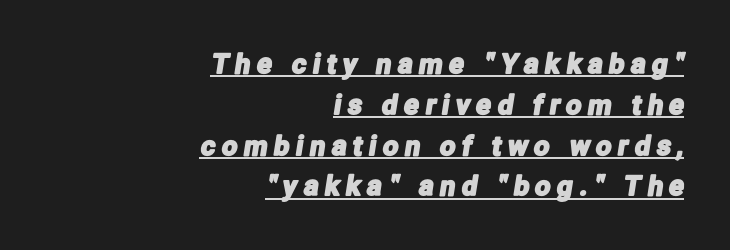
Q: Is the text underlined? A: Yes.
Q: How is the paragraph aligned? A: Right-aligned.
Q: Is the spacing between letters normal or unusually wide? A: Unusually wide.
Q: Is the spacing between lines tight, normal or loose? A: Normal.
